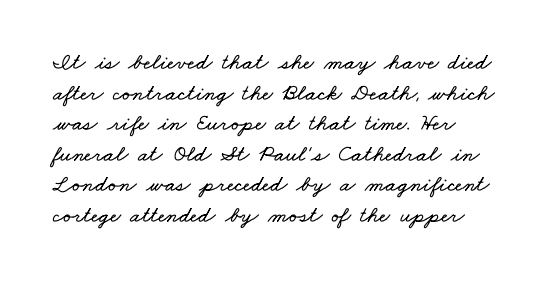
The glyphs are unaccompanied by any horizontal stroke below them. Leading matches the norm, producing a regular column. The horizontal fit of the characters is conventional and even.
